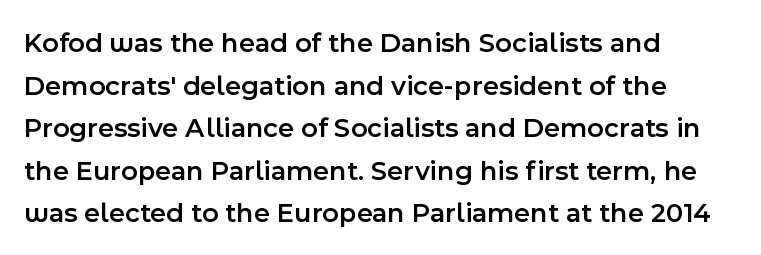
The image shows 28 px semibold sans-serif type, upright; set left-aligned, normal line spacing (1.52x), normal letter spacing, not underlined; a medium x-height.
